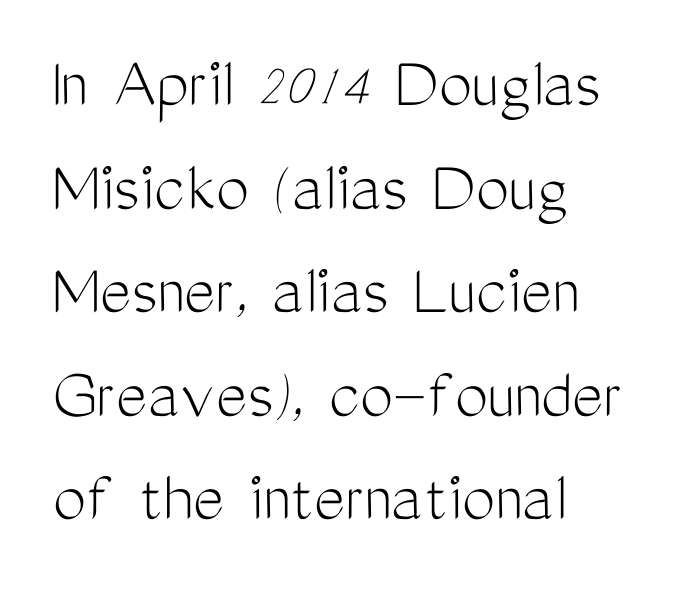
Note the varied advance widths — an 'i' is clearly narrower than an 'm'. The space directly below the letters is spotless. The face used here is a sans, in the tradition of grotesques and geometrics. The letterforms sit at book weight or below.
